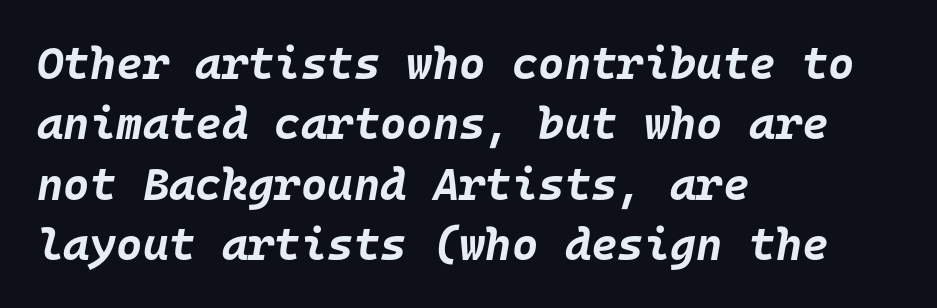
A student would call this left alignment; a typographer would say flush left, rag right. Looks like terminal output: every glyph gets an equal slot. Is the type slanted? Yes — the strokes lean at a clear angle. Students, this is bold: see how much ink each stroke carries.
